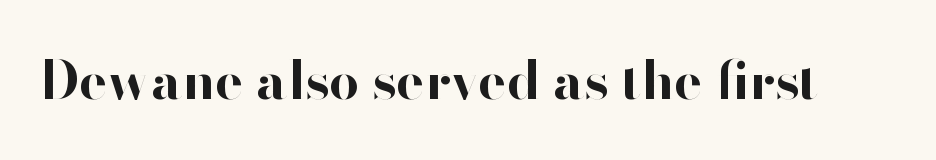
Q: Is the text bold? A: Yes.
Q: Is the text italic (slanted)? A: No, it is upright.
Q: Is the typeface a serif or a sans-serif typeface? A: Sans-serif.
Q: Is the text underlined? A: No.
Q: Is the spacing between letters normal or unusually wide? A: Normal.
Q: Width (condensed, normal, or wide)? A: Normal.
Q: Stroke contrast? A: High.
Q: x-height? A: Small.
Q: Monospaced? A: No.
